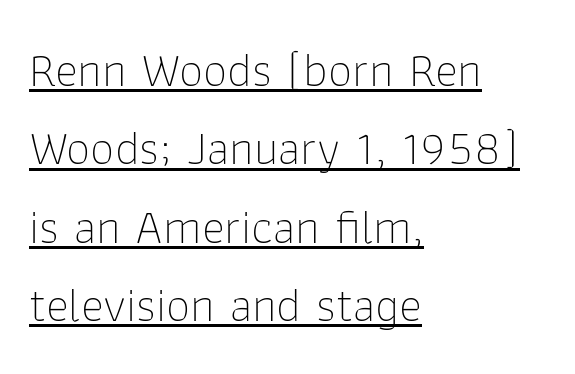
The image shows 49 px thin sans-serif type, upright; set left-aligned, normal line spacing (1.6x), normal letter spacing, underlined; low stroke contrast and a medium x-height.
